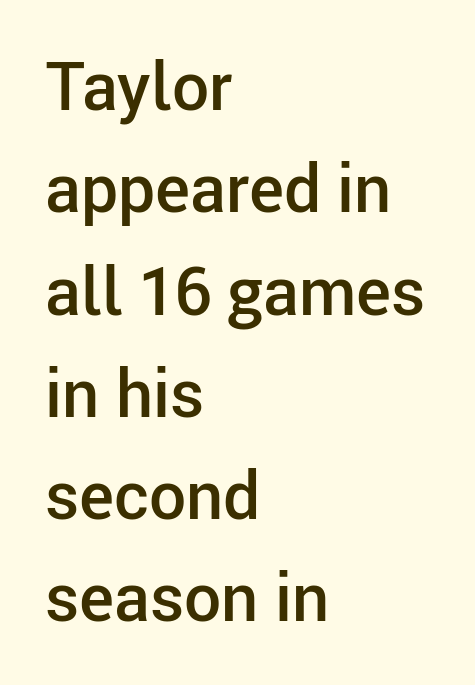
In CSS terms this would be text-align: left. Tracking here is standard; glyphs follow each other at the usual distance. Summary of vertical rhythm: regular, with standard interline spacing. Has an underline been added? It has not. These lines were composed using upright roman letters.
